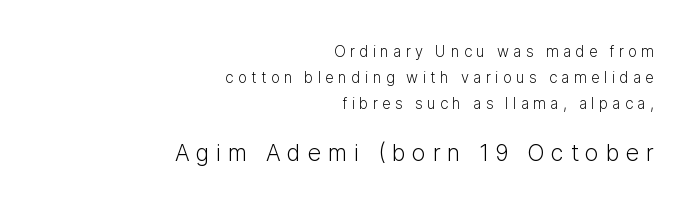
Q: Is the text bold? A: No.
Q: Is the text italic (slanted)? A: No, it is upright.
Q: Is the text underlined? A: No.
Q: How is the paragraph aligned? A: Right-aligned.
Q: Is the spacing between letters normal or unusually wide? A: Unusually wide.
Q: Which block of text is set in a larger size, the first (top) or the second (bottom)? A: The second (bottom) one.
